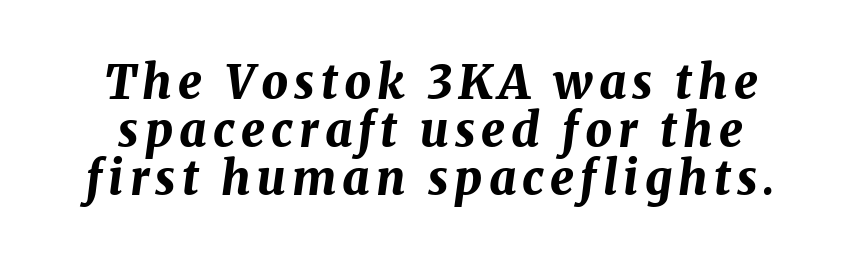
{"italic": "yes", "lean": "right", "slant_degrees": 8, "bold": "yes", "weight": "bold", "width": "normal", "stroke_contrast": "medium", "x_height": "medium", "monospaced": "no", "underline": "no", "line_spacing": "tight", "line_spacing_ratio": 1.02, "glyph_px": 47}
